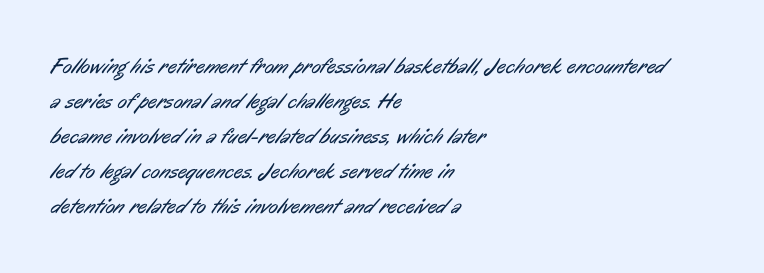
Q: Is the text bold? A: No.
Q: Is the text underlined? A: No.
Q: How is the paragraph aligned? A: Left-aligned.
Q: Is the spacing between letters normal or unusually wide? A: Normal.
Q: Is the spacing between lines tight, normal or loose? A: Normal.
